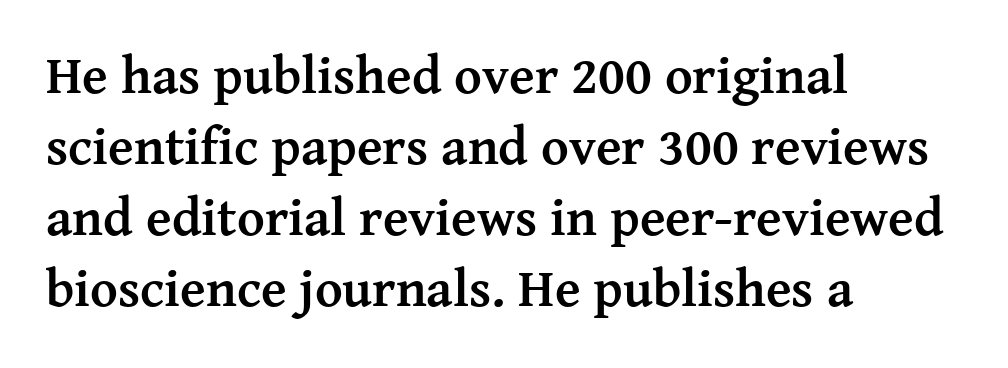
The image shows 53 px semibold serif type, upright; set left-aligned, normal line spacing (1.34x), normal letter spacing, not underlined; medium stroke contrast and a medium x-height.
